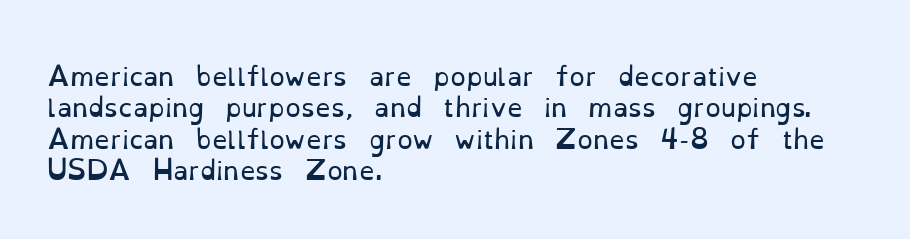
The image shows 25 px text type, upright; set left-aligned, normal line spacing (1.26x), normal letter spacing, not underlined.
